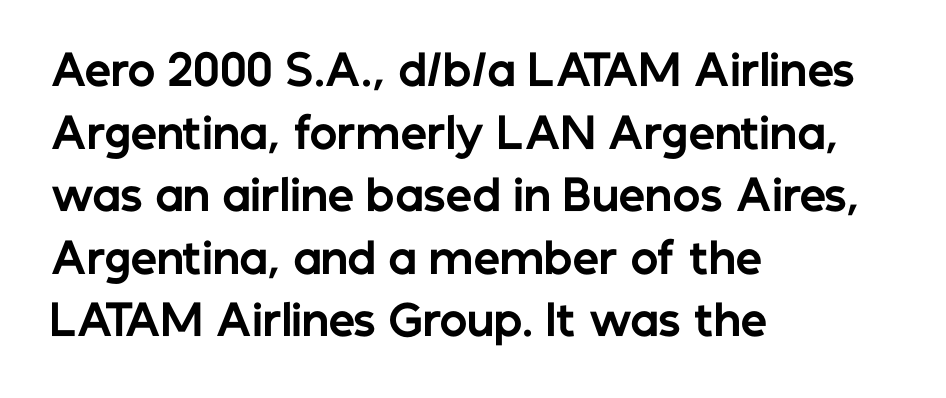
Q: Is the text bold? A: Yes.
Q: Is the text italic (slanted)? A: No, it is upright.
Q: Is the typeface a serif or a sans-serif typeface? A: Sans-serif.
Q: Is the text underlined? A: No.
Q: How is the paragraph aligned? A: Left-aligned.
Q: Is the spacing between letters normal or unusually wide? A: Normal.
Q: Is the spacing between lines tight, normal or loose? A: Normal.
Q: Width (condensed, normal, or wide)? A: Normal.
Q: Stroke contrast? A: Low.
Q: x-height? A: Medium.
Q: Monospaced? A: No.
